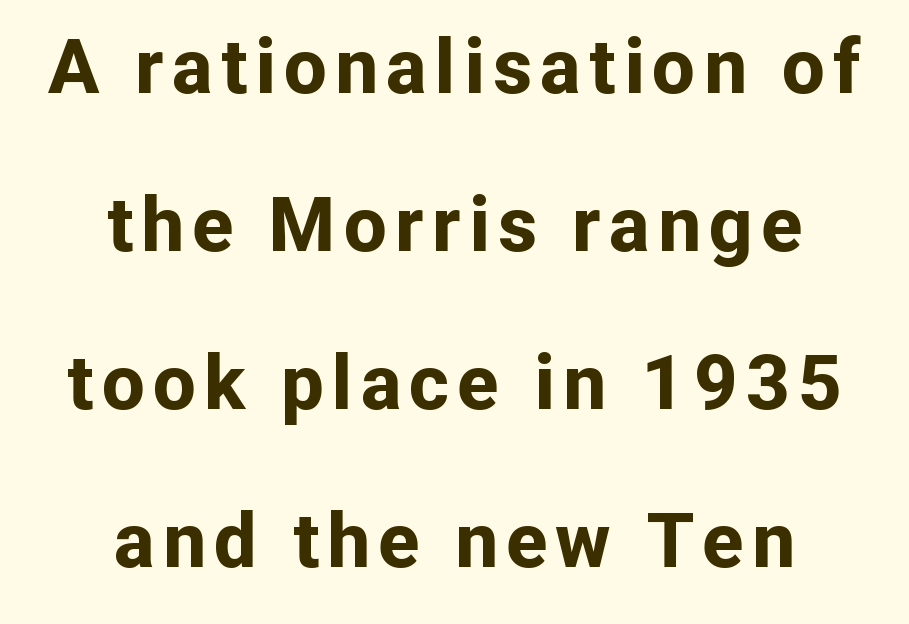
The image shows 76 px bold sans-serif type, upright; set centered, loose line spacing (2.08x), not underlined; low stroke contrast and a medium x-height.
